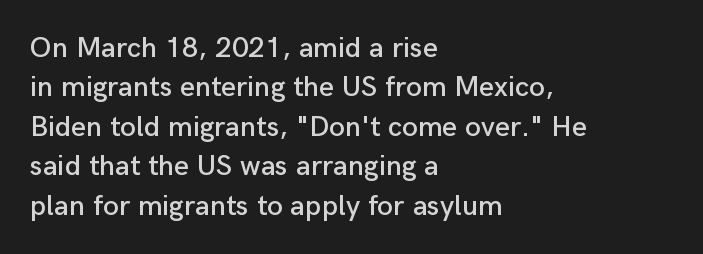
{"serif": "no", "italic": "no", "width": "normal", "stroke_contrast": "low", "x_height": "medium", "monospaced": "no", "underline": "no", "align": "left", "line_spacing": "normal", "line_spacing_ratio": 1.36, "letter_spacing": "normal", "letter_spacing_em": 0.0, "glyph_px": 29}
